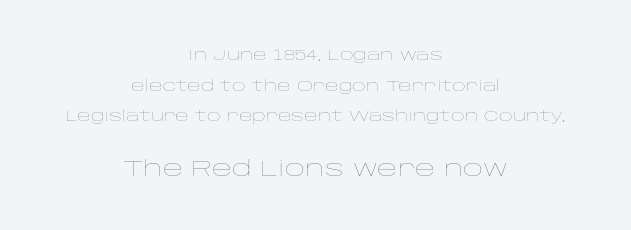
The image shows 22 px text type, upright; set centered, loose line spacing (2.05x), normal letter spacing, not underlined; the second (bottom) block is 1.47x larger.
